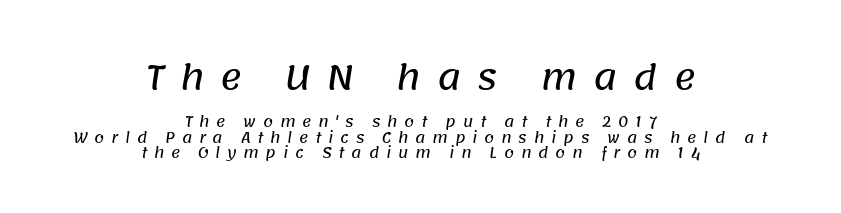
{"serif": "no", "width": "normal", "stroke_contrast": "low", "x_height": "large", "monospaced": "no", "underline": "no", "align": "center", "line_spacing": "tight", "line_spacing_ratio": 1.13, "letter_spacing": "wide", "letter_spacing_em": 0.48, "larger_block": "first", "size_ratio": 2.36, "glyph_px": 33}
